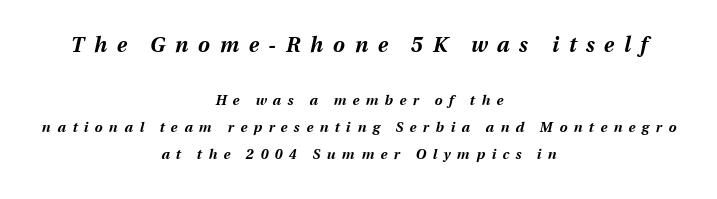
Loose tracking; the words dissolve into strings of separated letters. Character size in the leading block exceeds that of the trailing block. Lines of text with bare space underneath. The letters are bold, with thick, heavy strokes. The rendering applies a slant to the glyphs.
